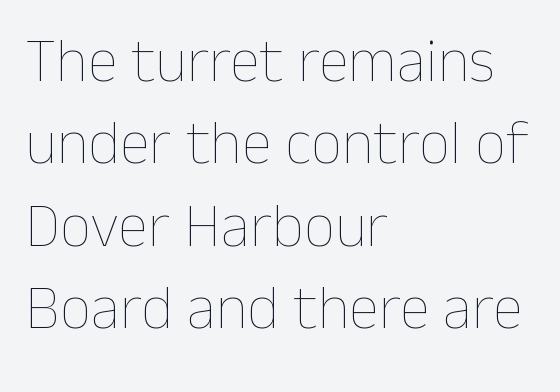
Spacing verdict: proportional, widths tailored to each character. Upright lettering throughout. A quiet, ordinary-to-light weight characterises the typeface. The setting favours the left margin, as ordinary paragraphs usually do. Lines of text with bare space underneath.
